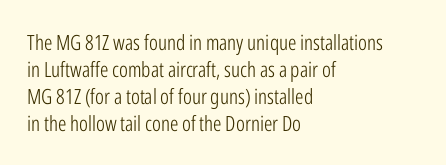
The image shows 21 px text type, upright; set left-aligned, normal line spacing (1.28x), normal letter spacing, not underlined.
